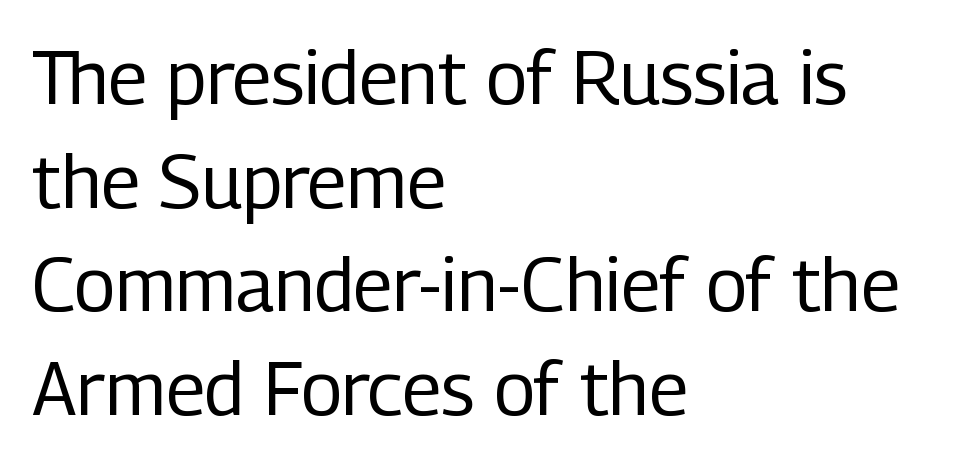
A typesetter would call this zero additional tracking. Quick note: interline space is typical. Think of a printed novel: that variable character pitch is what you see here. The font sits on the lighter half of the weight spectrum, regular included.
